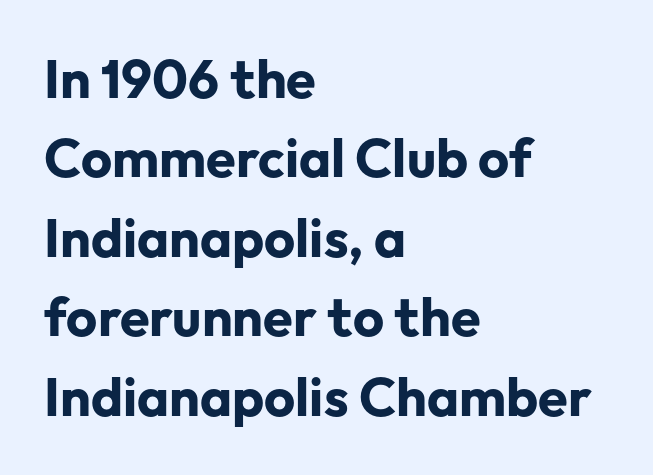
Between one letter and the next there's only the usual sliver of space. Typographically, this falls in the sans-serif category. A bare baseline throughout the passage. This is roman type, the default non-slanted kind.
